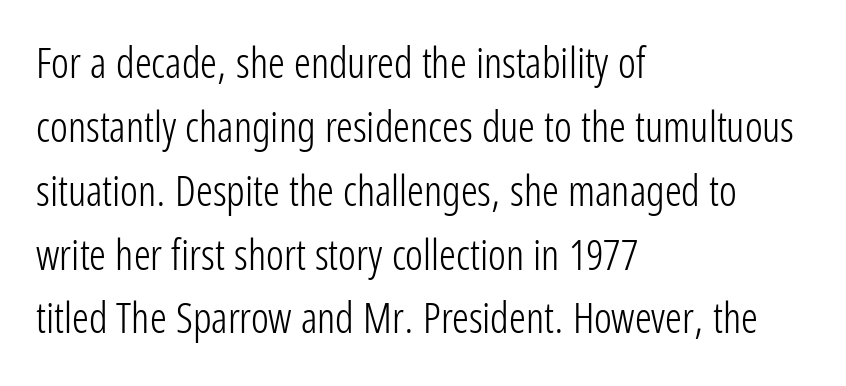
The block of text has a typical density, with ordinary space between rows. Think of a printed novel: that variable character pitch is what you see here. The strip under each line holds only bare page. Is the letter spacing exaggerated? No — it looks like the ordinary default.
